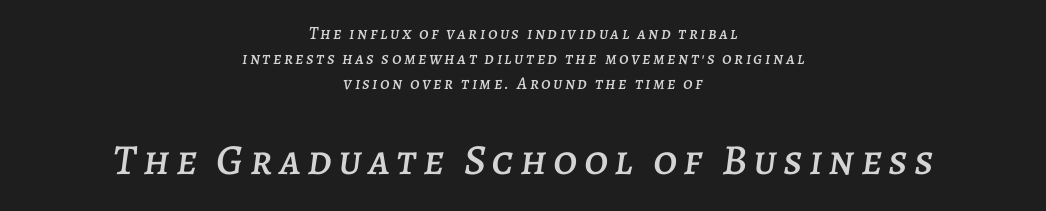
Q: Is the text italic (slanted)? A: Yes, it leans right by about 7 degrees.
Q: Is the text underlined? A: No.
Q: How is the paragraph aligned? A: Centered.
Q: Is the spacing between lines tight, normal or loose? A: Normal.
Q: Which block of text is set in a larger size, the first (top) or the second (bottom)? A: The second (bottom) one.
Q: Width (condensed, normal, or wide)? A: Normal.
Q: Stroke contrast? A: Low.
Q: x-height? A: Large.
Q: Monospaced? A: No.
